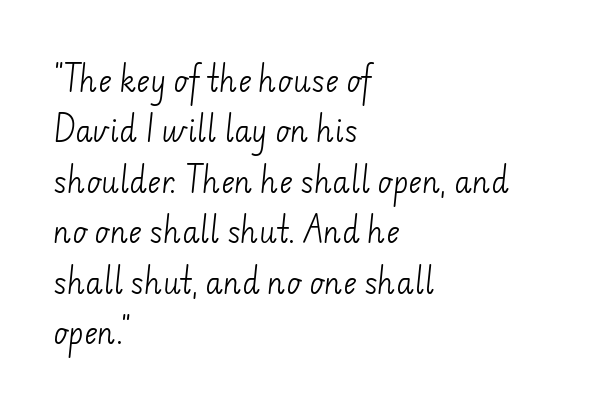
Glance below the letters and you will spot only blank space. There is no visible air inserted between adjacent glyphs. Compared with a typical body face, this is equally light or lighter still. These lines are set flush left with a ragged right edge.
